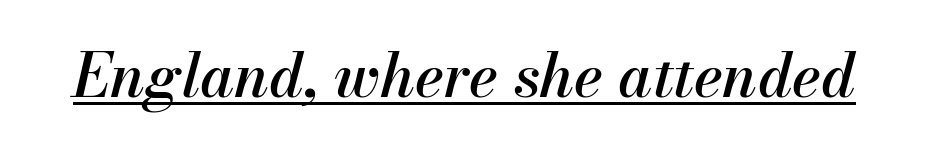
A typesetter would mark this as italic. Looks like regular typesetting: each glyph gets only the width it needs. What decoration does the sample have? An underline. What stands out about the letter spacing? Nothing — it is the standard amount.
